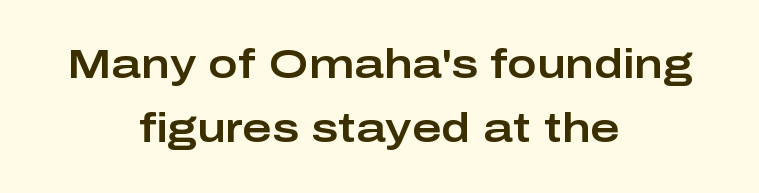
Unlike a traditional serif, this face leaves its strokes unadorned. Reading down the column, the eye jumps a familiar distance to each next line. Here the glyphs are tracked normally, forming tight word shapes. Here the designer chose a conventional face with non-uniform glyph widths. Centered paragraph, ragged on both sides.
